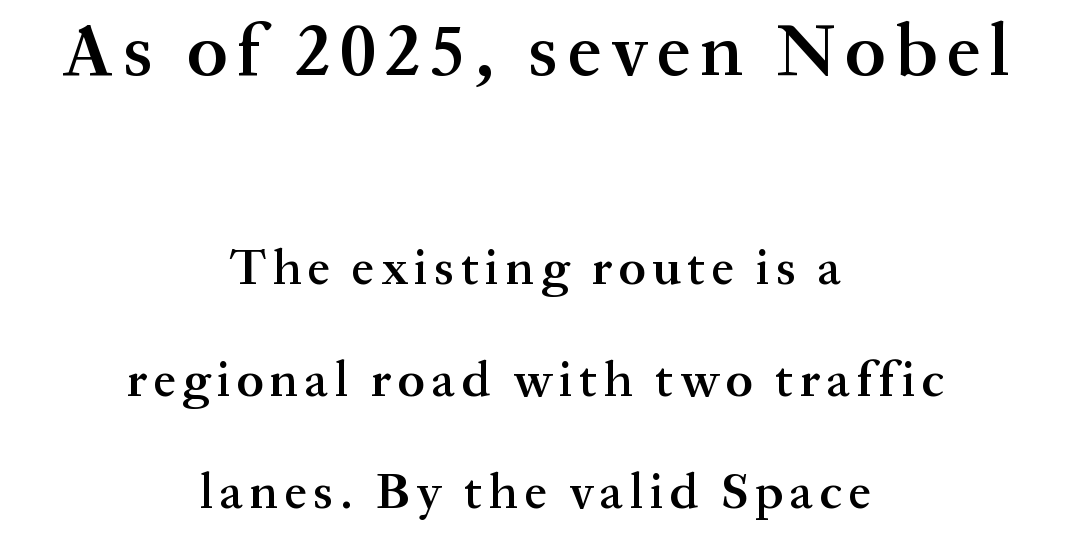
Q: Is the text bold? A: Semi-bold.
Q: Is the text italic (slanted)? A: No, it is upright.
Q: Is the typeface a serif or a sans-serif typeface? A: Serif.
Q: Is the text underlined? A: No.
Q: How is the paragraph aligned? A: Centered.
Q: Is the spacing between lines tight, normal or loose? A: Loose.
Q: Which block of text is set in a larger size, the first (top) or the second (bottom)? A: The first (top) one.
Q: Width (condensed, normal, or wide)? A: Normal.
Q: Stroke contrast? A: Medium.
Q: x-height? A: Medium.
Q: Monospaced? A: No.
